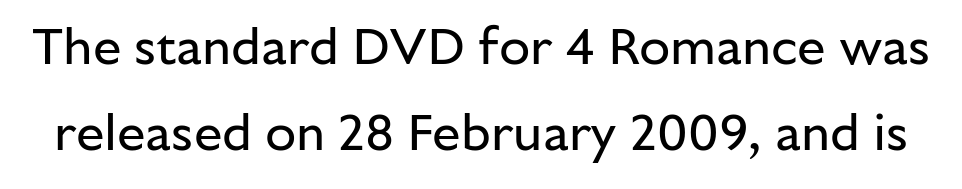
The image shows 51 px regular-weight sans-serif type, upright; set normal line spacing (1.69x), normal letter spacing, not underlined; low stroke contrast and a medium x-height.
